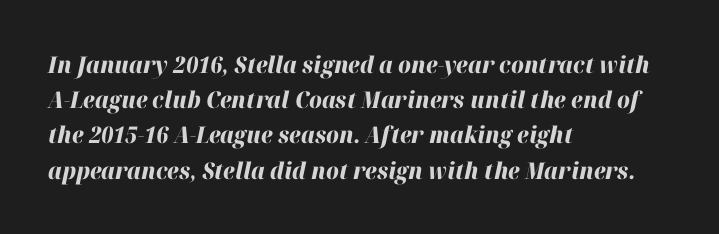
The image shows 23 px bold type, italic (leaning right); set left-aligned, normal line spacing (1.53x), normal letter spacing, not underlined.
